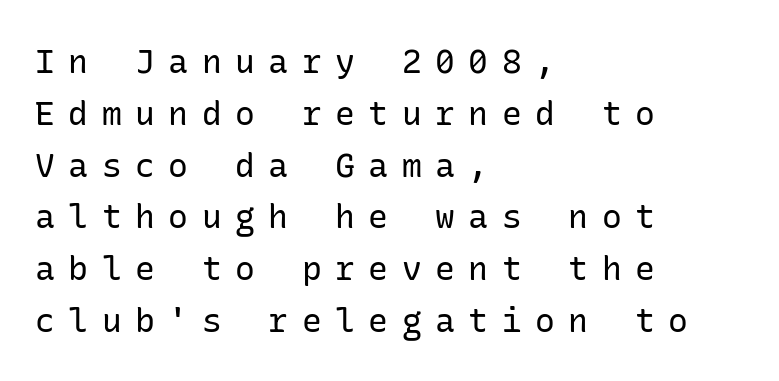
The image shows 33 px regular-weight sans-serif type, upright; set left-aligned, normal line spacing (1.57x), unusually wide letter spacing (+0.41 em), not underlined; low stroke contrast and a medium x-height.
